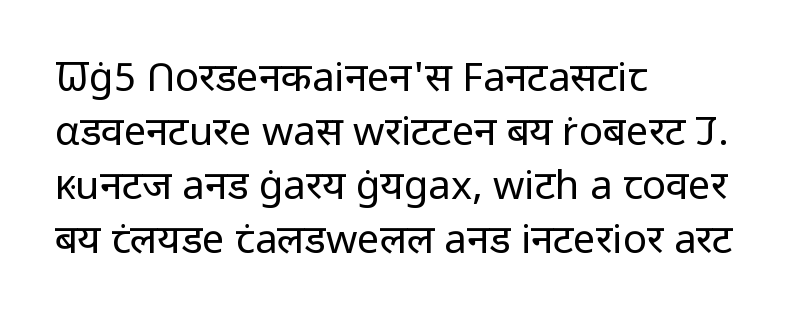
{"serif": "no", "italic": "no", "bold": "no", "weight": "regular", "width": "normal", "stroke_contrast": "low", "x_height": "medium", "monospaced": "no", "underline": "no", "align": "left", "line_spacing": "normal", "line_spacing_ratio": 1.35, "letter_spacing": "normal", "letter_spacing_em": 0.0, "glyph_px": 40}
